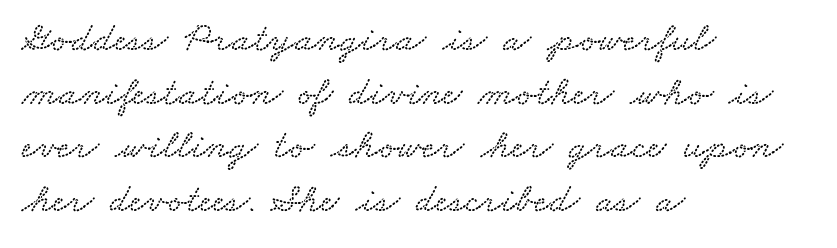
{"width": "wide", "stroke_contrast": "low", "x_height": "small", "monospaced": "no", "underline": "no", "align": "left", "line_spacing": "normal", "line_spacing_ratio": 1.31, "letter_spacing": "normal", "letter_spacing_em": 0.0, "glyph_px": 41}
